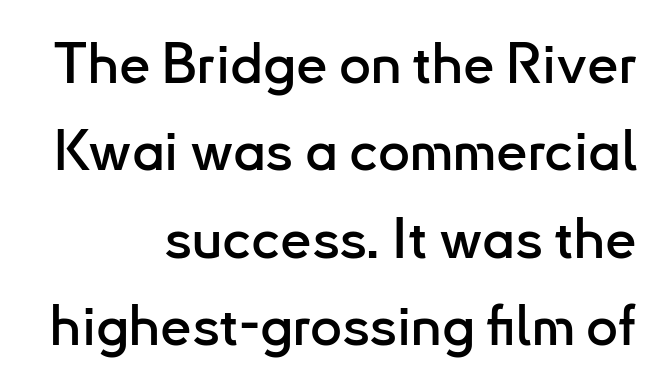
These lines were composed using upright roman letters. Rule under the text: the space is simply empty. What kind of face is this? One without serifs — a sans. Successive baselines arrive at the customary interval.
